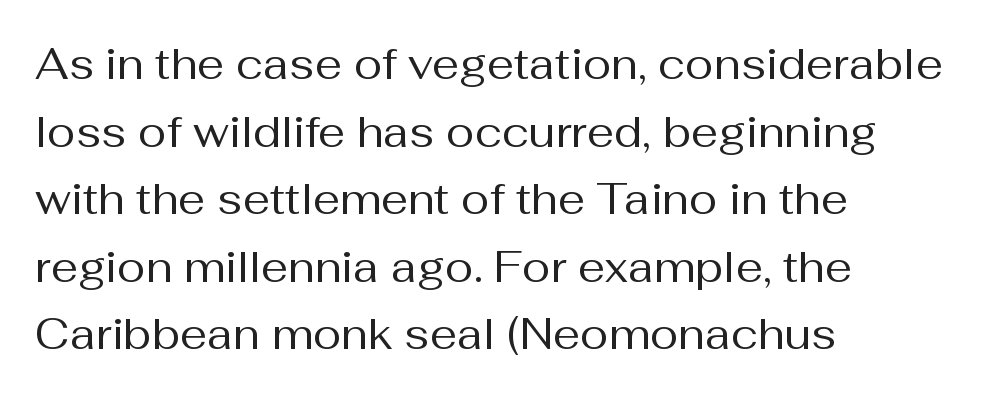
Ascenders rise straight up at ninety degrees. The foot of each line stays bare and open. Quick note: interline space is typical. Think of a printed novel: that variable character pitch is what you see here. Serifs: no, the terminals of the letterforms are clean.
